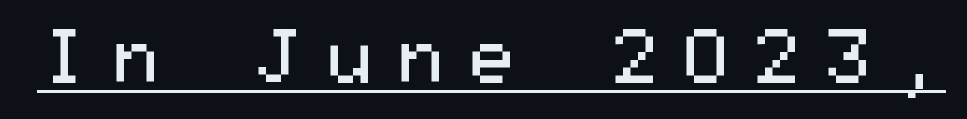
Q: Is the text bold? A: No.
Q: Is the text italic (slanted)? A: No, it is upright.
Q: Is the typeface a serif or a sans-serif typeface? A: Sans-serif.
Q: Is the text underlined? A: Yes.
Q: Is the spacing between letters normal or unusually wide? A: Unusually wide.
Q: Width (condensed, normal, or wide)? A: Wide.
Q: Stroke contrast? A: Medium.
Q: x-height? A: Medium.
